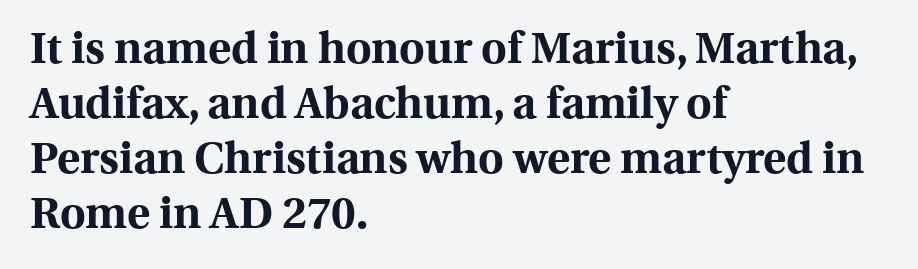
Q: Is the text bold? A: Yes.
Q: Is the text italic (slanted)? A: No, it is upright.
Q: Is the typeface a serif or a sans-serif typeface? A: Serif.
Q: Is the text underlined? A: No.
Q: How is the paragraph aligned? A: Left-aligned.
Q: Is the spacing between letters normal or unusually wide? A: Normal.
Q: Is the spacing between lines tight, normal or loose? A: Normal.
Q: Width (condensed, normal, or wide)? A: Normal.
Q: x-height? A: Medium.
Q: Monospaced? A: No.
